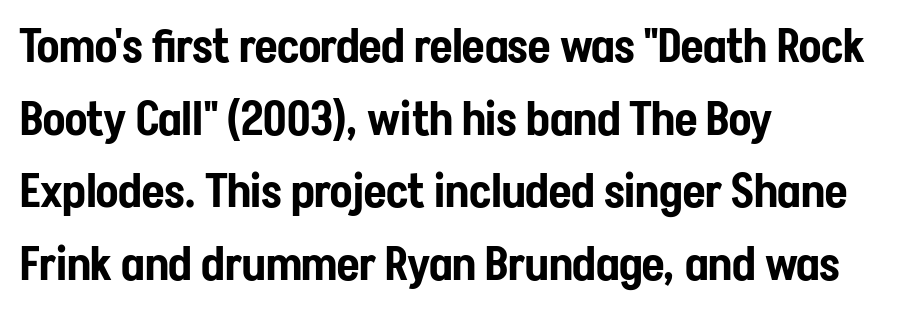
{"serif": "no", "italic": "no", "width": "condensed", "stroke_contrast": "low", "x_height": "medium", "monospaced": "no", "underline": "no", "align": "left", "line_spacing": "normal", "line_spacing_ratio": 1.58, "letter_spacing": "normal", "letter_spacing_em": 0.0, "glyph_px": 46}
